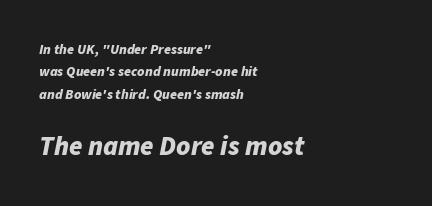
Strong, thick strokes mark this as bold type. Does extra space separate the letters? No, they use regular spacing. This rendering features lettering with no underline. Typeset ragged right — the left edge is the straight one.
